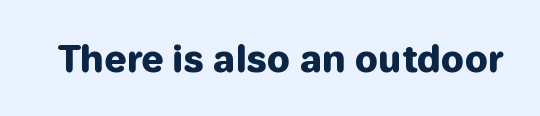
The image shows 36 px heavy sans-serif type, upright; set normal letter spacing, not underlined; low stroke contrast and a medium x-height.
